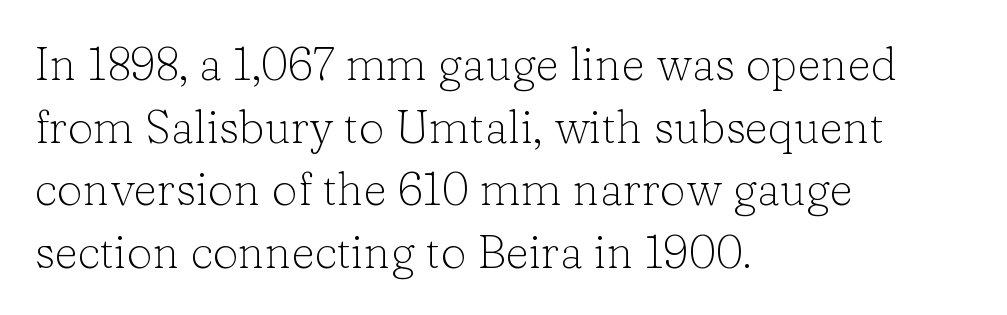
When letters stand straight like this, we call the style roman or upright. Summary of weight: not heavy and not bold. The line texture is even and compact thanks to regular tracking. Compared with a centered layout, this one pins lines to the left instead. Regarding serifs, this sample has them. Each letter keeps its own natural width here, so spacing adapts to shape.
